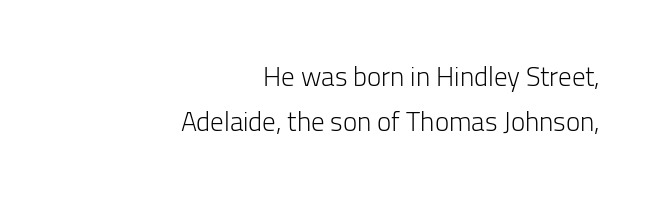
Q: Is the text bold? A: No.
Q: Is the text italic (slanted)? A: No, it is upright.
Q: Is the text underlined? A: No.
Q: How is the paragraph aligned? A: Right-aligned.
Q: Is the spacing between letters normal or unusually wide? A: Normal.
Q: Is the spacing between lines tight, normal or loose? A: Normal.
